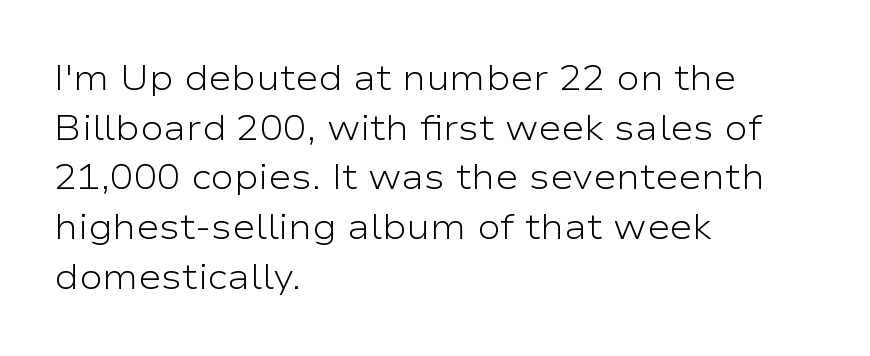
Q: Is the text bold? A: No.
Q: Is the text italic (slanted)? A: No, it is upright.
Q: Is the typeface a serif or a sans-serif typeface? A: Sans-serif.
Q: Is the text underlined? A: No.
Q: How is the paragraph aligned? A: Left-aligned.
Q: Is the spacing between letters normal or unusually wide? A: Normal.
Q: Is the spacing between lines tight, normal or loose? A: Normal.
Q: Width (condensed, normal, or wide)? A: Wide.
Q: Stroke contrast? A: Low.
Q: x-height? A: Medium.
Q: Monospaced? A: No.
